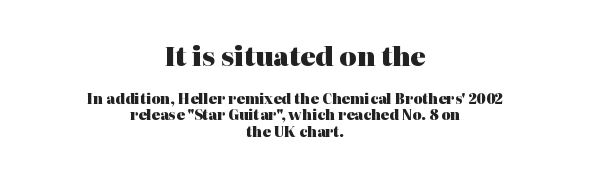
{"italic": "no", "bold": "yes", "underline": "no", "align": "center", "line_spacing_ratio": 1.19, "letter_spacing": "normal", "letter_spacing_em": 0.0, "larger_block": "first", "size_ratio": 1.86, "glyph_px": 26}
